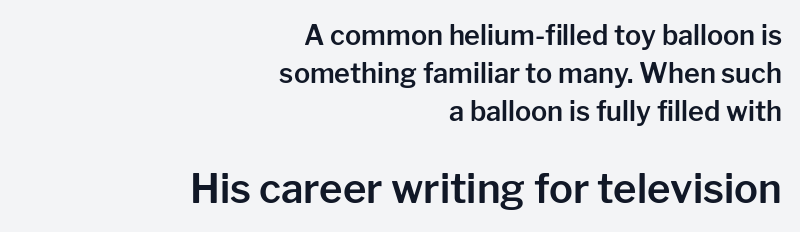
{"serif": "no", "italic": "no", "width": "normal", "stroke_contrast": "low", "x_height": "medium", "monospaced": "no", "underline": "no", "align": "right", "line_spacing": "normal", "line_spacing_ratio": 1.41, "letter_spacing": "normal", "letter_spacing_em": 0.0, "larger_block": "second", "size_ratio": 1.48, "glyph_px": 40}
